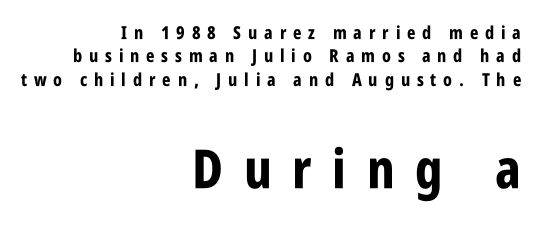
{"serif": "no", "italic": "no", "bold": "yes", "weight": "bold", "width": "condensed", "stroke_contrast": "low", "x_height": "large", "monospaced": "no", "underline": "no", "align": "right", "line_spacing": "normal", "line_spacing_ratio": 1.3, "letter_spacing": "wide", "letter_spacing_em": 0.38, "larger_block": "second", "size_ratio": 3.0, "glyph_px": 54}
